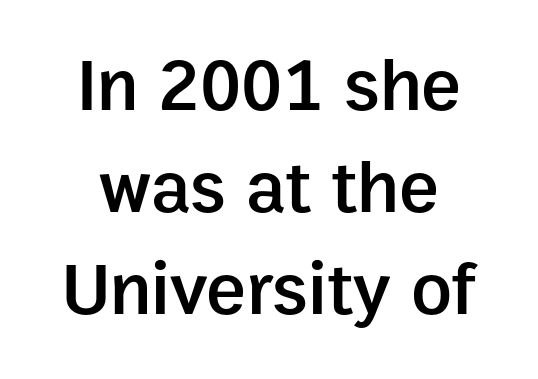
The image shows 75 px semibold sans-serif type, upright; set normal line spacing (1.36x), normal letter spacing, not underlined; low stroke contrast and a medium x-height.
